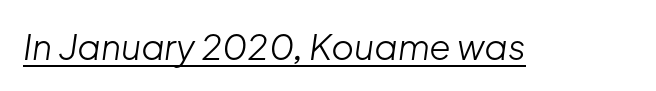
{"italic": "yes", "lean": "right", "slant_degrees": 8, "bold": "no", "weight": "light", "width": "normal", "stroke_contrast": "low", "x_height": "medium", "monospaced": "no", "underline": "yes", "letter_spacing": "normal", "letter_spacing_em": 0.0, "glyph_px": 35}
